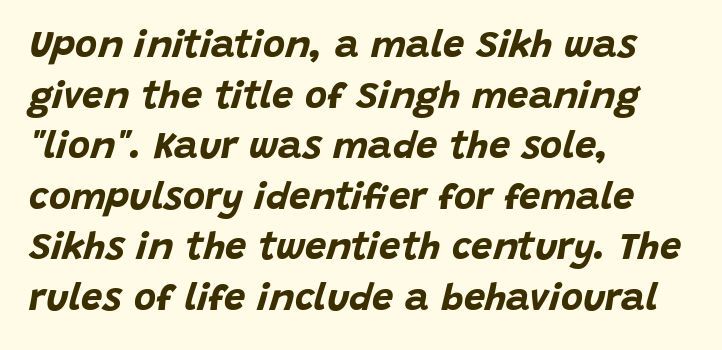
Letter spacing: default. One-word summary of the alignment: left. Notice how thick the strokes are: this is what a full bold looks like. The space between consecutive lines is moderate. Descender tails drop into unmarked territory. Note the varied advance widths — an 'i' is clearly narrower than an 'm'.
